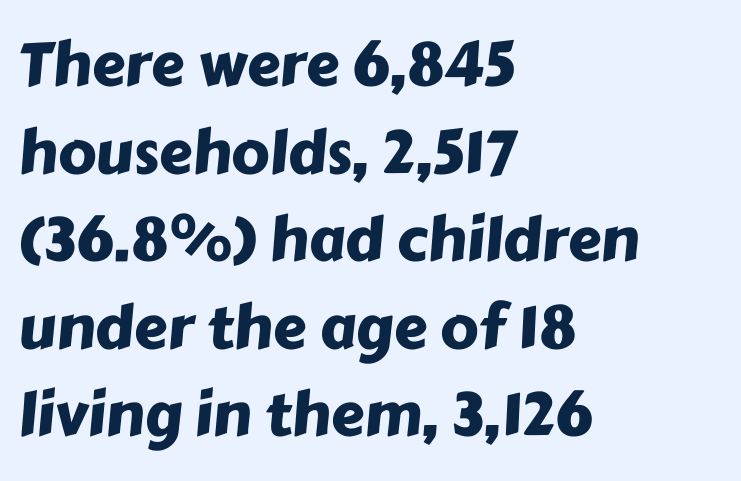
Characters follow at the spacing the type designer built in. Check under the words: just untouched page. Looks like regular typesetting: each glyph gets only the width it needs. Layout note: lines flush left.
